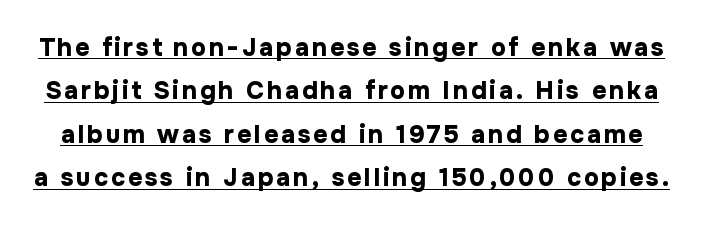
The image shows 25 px bold type, upright; set line spacing 1.74x, underlined.
